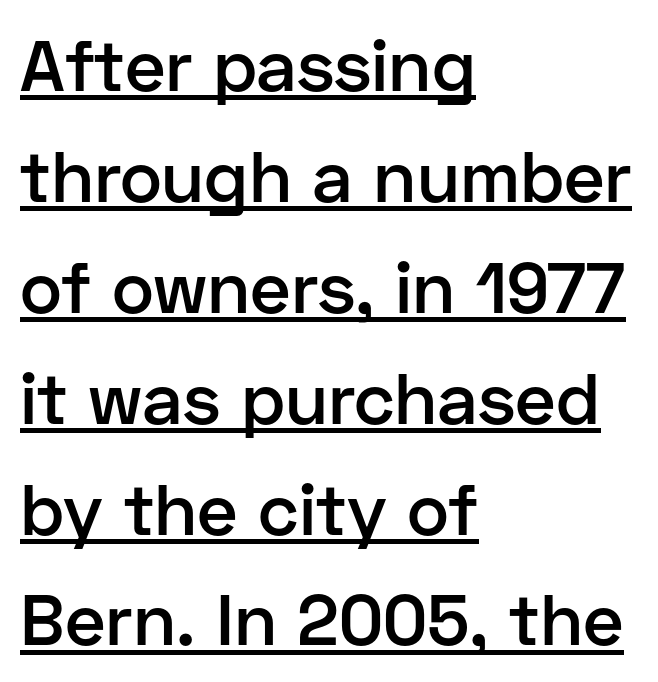
Line starts are locked; line ends wander. Strokes here are thickened, but only to semibold level. A typographer would call this underscored text. The glyphs in this specimen are sans serif.
